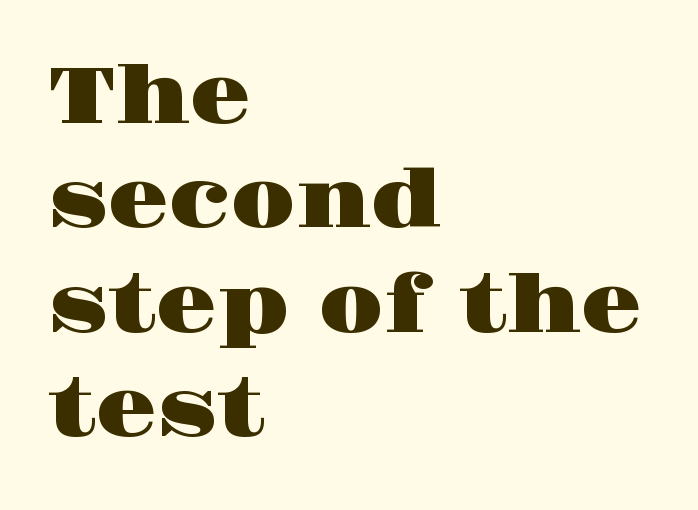
Q: Is the text italic (slanted)? A: No, it is upright.
Q: Is the typeface a serif or a sans-serif typeface? A: Serif.
Q: Is the text underlined? A: No.
Q: How is the paragraph aligned? A: Left-aligned.
Q: Is the spacing between letters normal or unusually wide? A: Normal.
Q: Is the spacing between lines tight, normal or loose? A: Normal.
Q: Width (condensed, normal, or wide)? A: Wide.
Q: Stroke contrast? A: High.
Q: x-height? A: Large.
Q: Monospaced? A: No.
